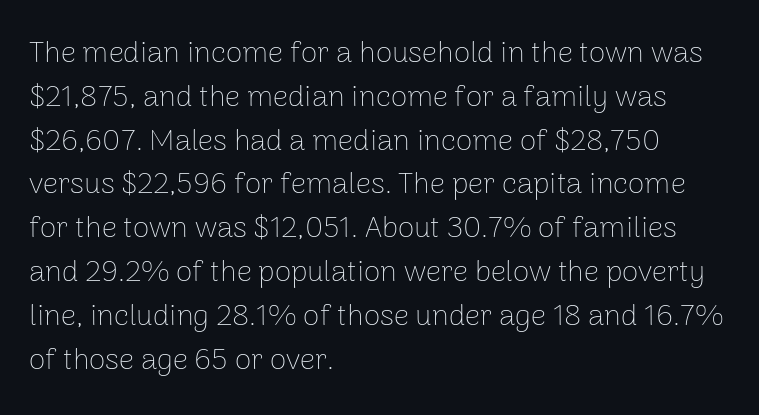
Whoever set this chose a conventional vertical rhythm. The typeface has the unassuming heft of standard copy or less. Horizontally, the lines are justified to the leading edge only. The type is set solid horizontally, with unmodified tracking. Unlike a traditional serif, this face leaves its strokes unadorned.
